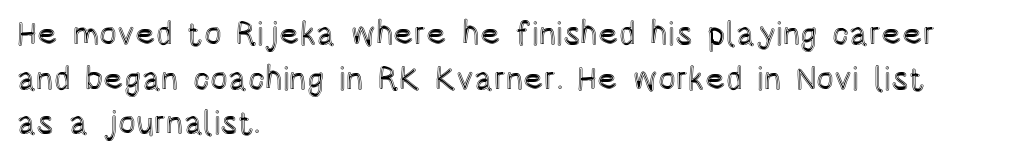
{"italic": "no", "width": "condensed", "x_height": "large", "monospaced": "no", "underline": "no", "align": "left", "line_spacing": "normal", "line_spacing_ratio": 1.35, "letter_spacing": "normal", "letter_spacing_em": 0.0, "glyph_px": 33}
